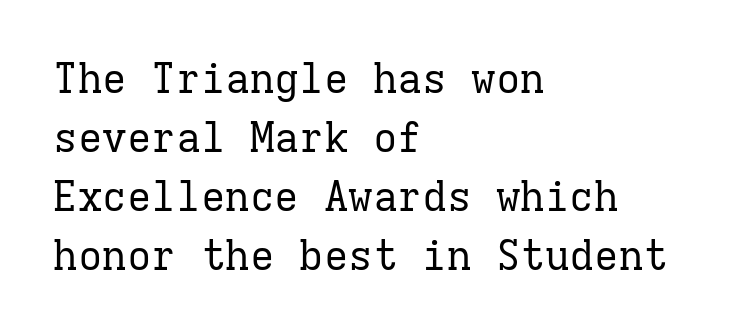
In terms of leading, this rendering sits right in the middle. In terms of letterform style, serifs are clearly present. Spacing verdict: monospaced, one width for all characters. How are the letters spaced? Ordinarily, with no added tracking. The paragraph has a hard left edge and a soft right edge.
